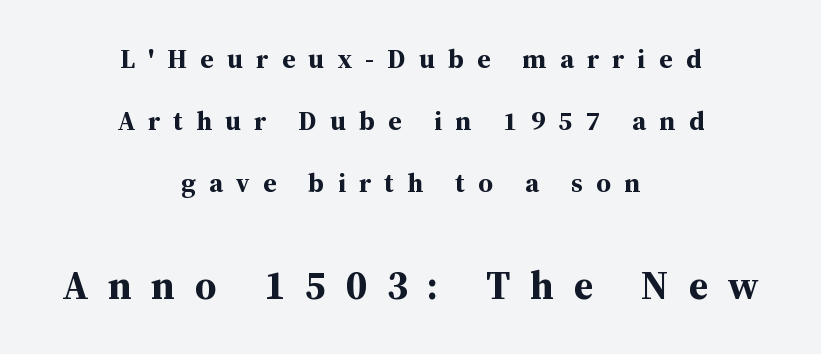
{"serif": "yes", "italic": "no", "bold": "yes", "weight": "bold", "width": "normal", "stroke_contrast": "medium", "x_height": "medium", "monospaced": "no", "underline": "no", "align": "center", "line_spacing": "loose", "line_spacing_ratio": 2.29, "letter_spacing": "wide", "letter_spacing_em": 0.49, "larger_block": "second", "size_ratio": 1.48, "glyph_px": 40}
